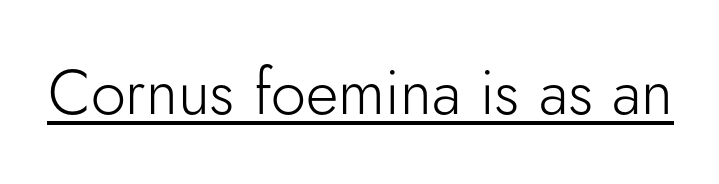
Q: Is the text bold? A: No.
Q: Is the text italic (slanted)? A: No, it is upright.
Q: Is the typeface a serif or a sans-serif typeface? A: Sans-serif.
Q: Is the text underlined? A: Yes.
Q: Is the spacing between letters normal or unusually wide? A: Normal.
Q: Width (condensed, normal, or wide)? A: Normal.
Q: Stroke contrast? A: Low.
Q: x-height? A: Small.
Q: Monospaced? A: No.
